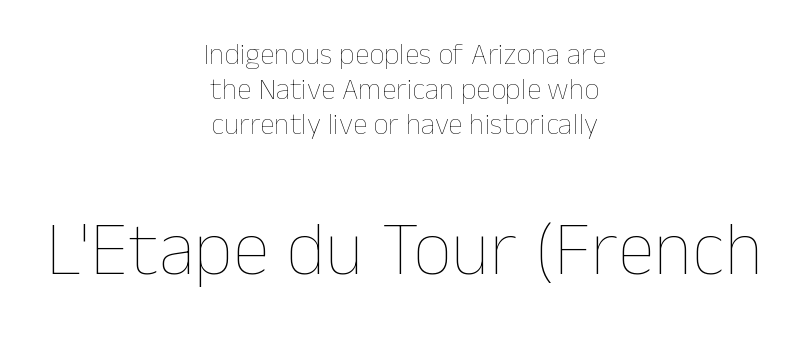
The image shows 76 px thin type, upright; set centered, line spacing 1.16x, normal letter spacing, not underlined; the second (bottom) block is 2.53x larger; low stroke contrast and a medium x-height.
